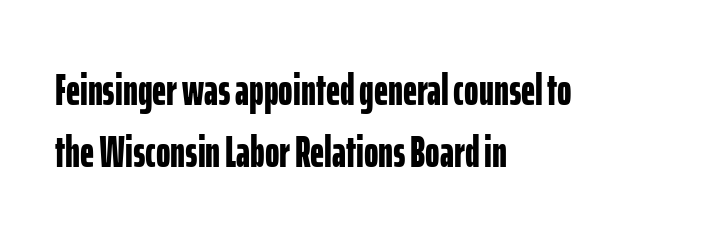
The line texture is even and compact thanks to regular tracking. The rendering anchors every line to the left-hand side. When letters stand straight like this, we call the style roman or upright. Decoration check: the copy has no underline. Think of a printed novel: that variable character pitch is what you see here. This is heavy type, rendered in bold.
